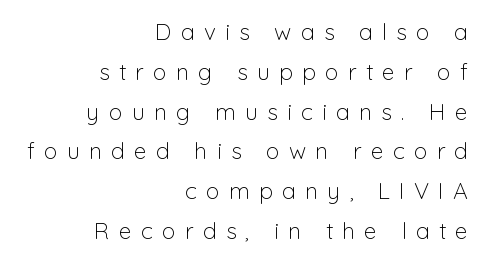
Q: Is the text bold? A: No.
Q: Is the text italic (slanted)? A: No, it is upright.
Q: Is the text underlined? A: No.
Q: How is the paragraph aligned? A: Right-aligned.
Q: Is the spacing between letters normal or unusually wide? A: Unusually wide.
